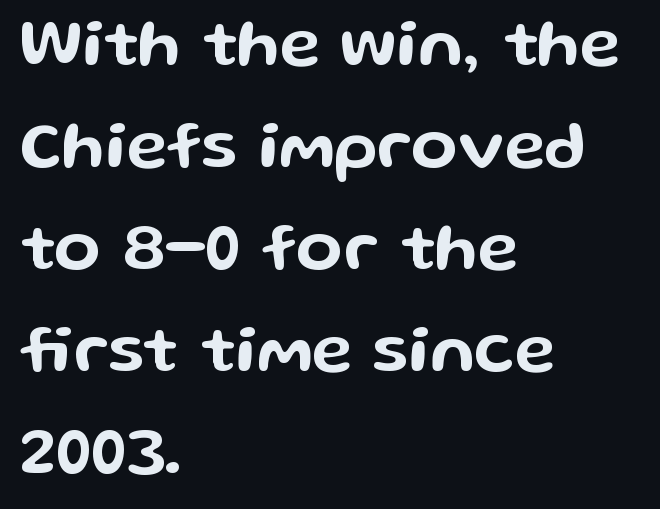
The line texture is even and compact thanks to regular tracking. The paragraph has a hard left edge and a soft right edge. Posture: straight, roman, zero tilt. You could not count columns in this text — the font is proportionally spaced.
